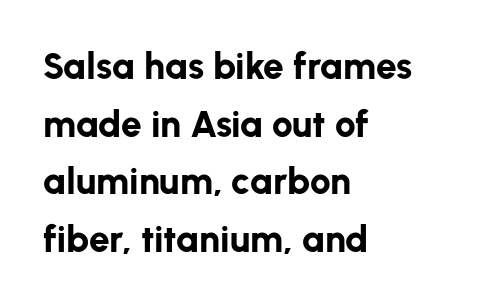
Horizontal alignment here is leftward, the default for most running prose. Posture: vertical. These lines are composed in type without serifs. A normal amount of white space separates one row of letters from the next. The tracking reads as untouched default to a designer's eye. Anything drawn beneath the words? Only blank space.
